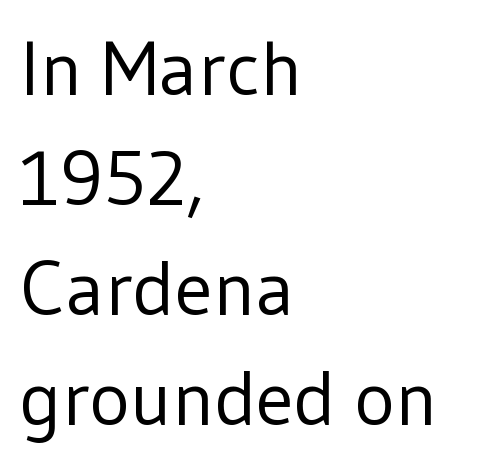
{"serif": "no", "italic": "no", "bold": "no", "weight": "regular", "width": "normal", "stroke_contrast": "low", "x_height": "medium", "monospaced": "no", "underline": "no", "align": "left", "line_spacing": "normal", "line_spacing_ratio": 1.43, "letter_spacing": "normal", "letter_spacing_em": 0.0, "glyph_px": 77}
